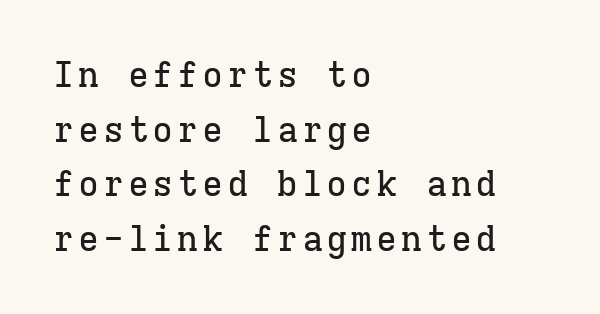
Q: Is the text italic (slanted)? A: No, it is upright.
Q: Is the typeface a serif or a sans-serif typeface? A: Serif.
Q: Is the text underlined? A: No.
Q: How is the paragraph aligned? A: Left-aligned.
Q: Is the spacing between lines tight, normal or loose? A: Normal.
Q: Width (condensed, normal, or wide)? A: Normal.
Q: Stroke contrast? A: Low.
Q: x-height? A: Medium.
Q: Monospaced? A: Yes.
